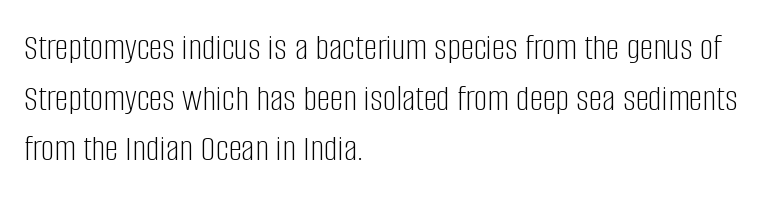
Q: Is the text bold? A: No.
Q: Is the text italic (slanted)? A: No, it is upright.
Q: Is the typeface a serif or a sans-serif typeface? A: Sans-serif.
Q: Is the text underlined? A: No.
Q: How is the paragraph aligned? A: Left-aligned.
Q: Is the spacing between letters normal or unusually wide? A: Normal.
Q: Is the spacing between lines tight, normal or loose? A: Normal.
Q: Width (condensed, normal, or wide)? A: Condensed.
Q: Stroke contrast? A: Low.
Q: x-height? A: Large.
Q: Monospaced? A: No.
